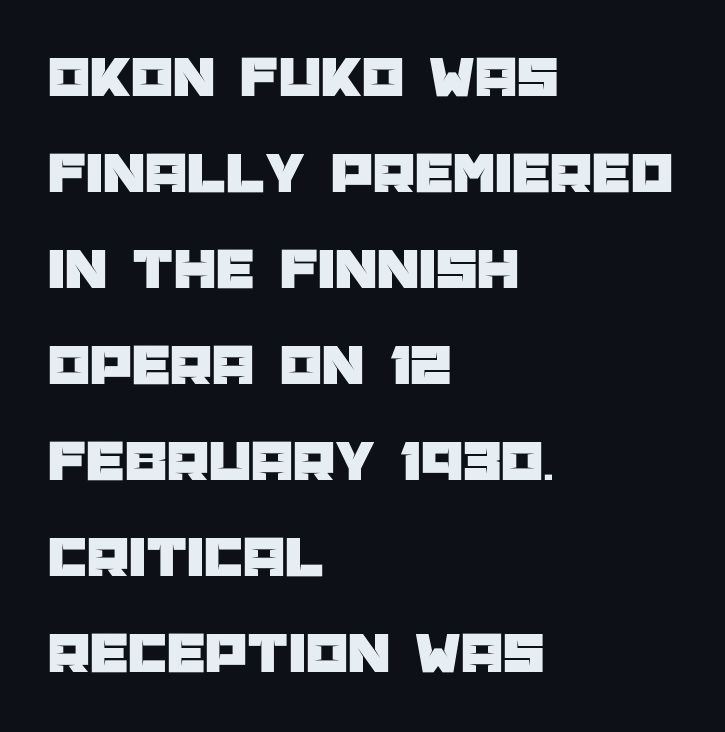
{"serif": "no", "italic": "no", "width": "normal", "stroke_contrast": "low", "x_height": "large", "monospaced": "no", "underline": "no", "align": "left", "line_spacing": "normal", "line_spacing_ratio": 1.6, "letter_spacing": "normal", "letter_spacing_em": 0.0, "glyph_px": 60}
